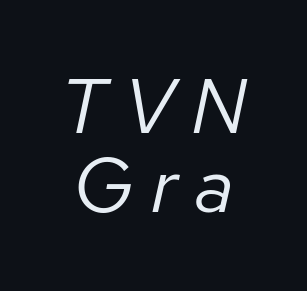
The image shows 77 px regular-weight type, italic (leaning right); set tight line spacing (1.03x), unusually wide letter spacing (+0.22 em), not underlined; low stroke contrast and a medium x-height.
